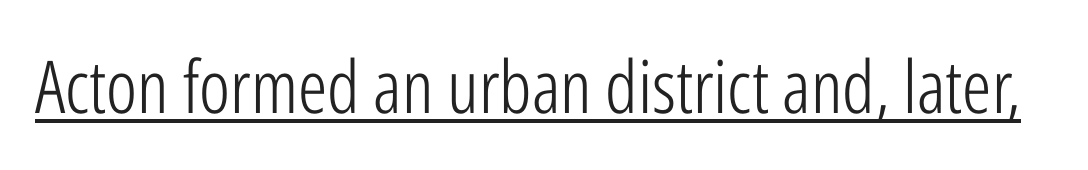
The image shows 73 px light, condensed sans-serif type, upright; set normal letter spacing, underlined; low stroke contrast and a medium x-height.
